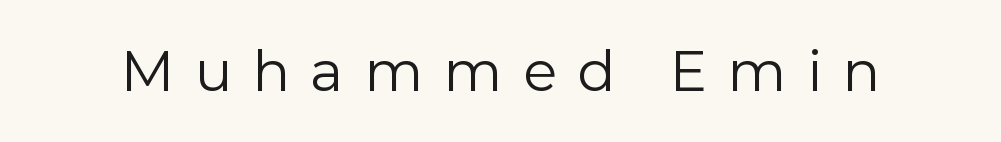
{"serif": "no", "italic": "no", "bold": "no", "weight": "regular", "width": "normal", "stroke_contrast": "low", "x_height": "medium", "monospaced": "no", "underline": "no", "letter_spacing": "wide", "letter_spacing_em": 0.36, "glyph_px": 56}
